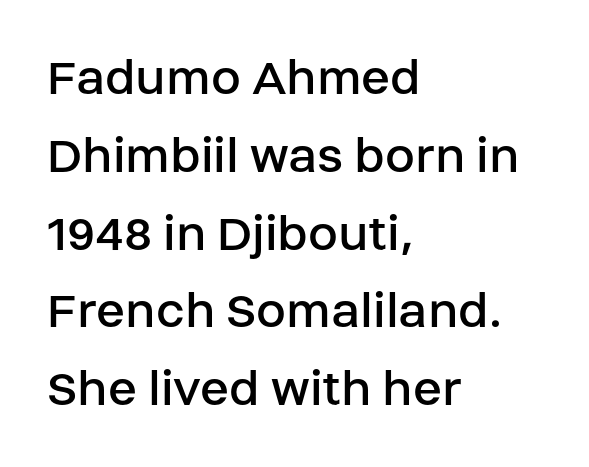
{"serif": "no", "italic": "no", "bold": "no", "weight": "regular", "width": "normal", "stroke_contrast": "low", "x_height": "large", "monospaced": "no", "underline": "no", "align": "left", "line_spacing": "normal", "line_spacing_ratio": 1.44, "letter_spacing": "normal", "letter_spacing_em": 0.0, "glyph_px": 54}
